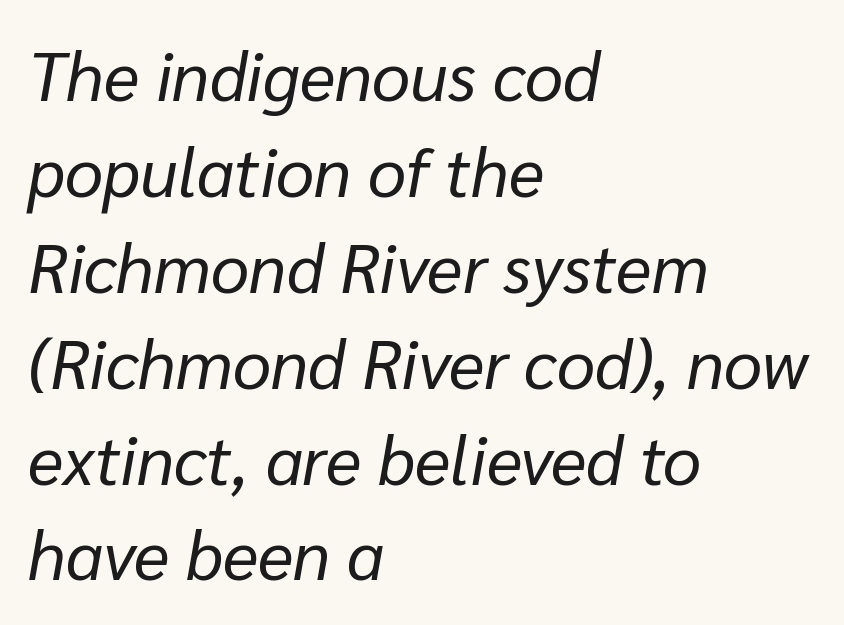
Q: Is the text bold? A: No.
Q: Is the text italic (slanted)? A: Yes, it leans right by about 10 degrees.
Q: Is the text underlined? A: No.
Q: How is the paragraph aligned? A: Left-aligned.
Q: Is the spacing between letters normal or unusually wide? A: Normal.
Q: Is the spacing between lines tight, normal or loose? A: Normal.
Q: Width (condensed, normal, or wide)? A: Normal.
Q: Stroke contrast? A: Low.
Q: x-height? A: Medium.
Q: Monospaced? A: No.
